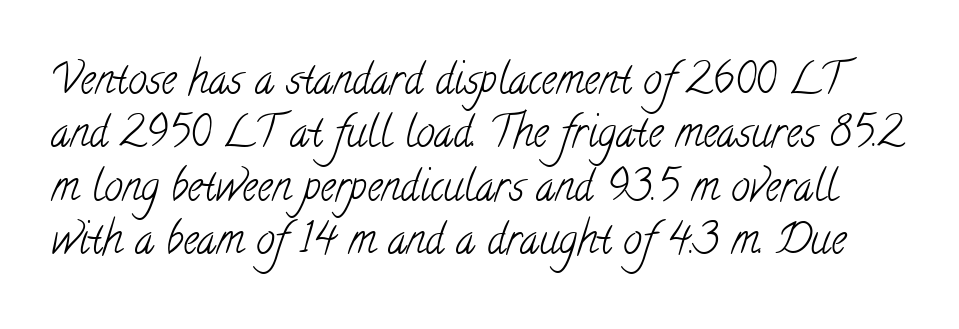
Interline gaps are of average width in this sample. Typographically, this falls in the serif category. Proportional: the letters do not fall into vertical columns. Letter spacing: default. Glance below the letters and you will spot only blank space.
